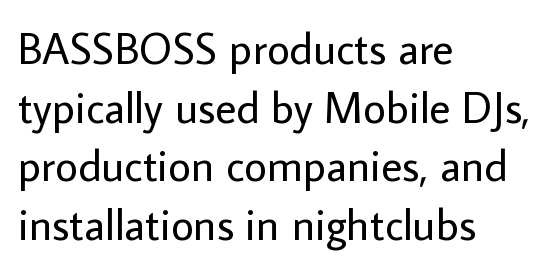
Q: Is the text bold? A: No.
Q: Is the text italic (slanted)? A: No, it is upright.
Q: Is the typeface a serif or a sans-serif typeface? A: Sans-serif.
Q: Is the text underlined? A: No.
Q: How is the paragraph aligned? A: Left-aligned.
Q: Is the spacing between letters normal or unusually wide? A: Normal.
Q: Is the spacing between lines tight, normal or loose? A: Normal.
Q: Width (condensed, normal, or wide)? A: Normal.
Q: Stroke contrast? A: Low.
Q: x-height? A: Medium.
Q: Monospaced? A: No.
